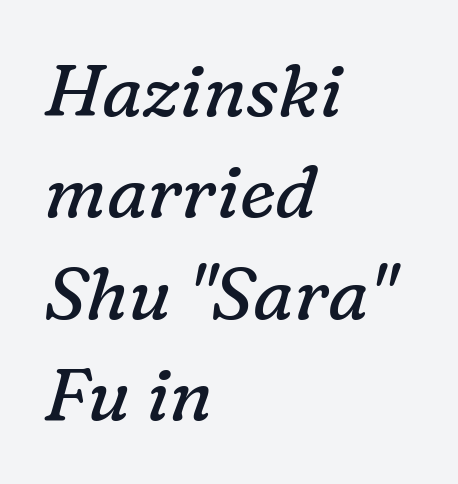
Q: Is the text bold? A: No.
Q: Is the text italic (slanted)? A: Yes, it leans right by about 16 degrees.
Q: Is the typeface a serif or a sans-serif typeface? A: Serif.
Q: Is the text underlined? A: No.
Q: How is the paragraph aligned? A: Left-aligned.
Q: Is the spacing between letters normal or unusually wide? A: Normal.
Q: Is the spacing between lines tight, normal or loose? A: Normal.
Q: Width (condensed, normal, or wide)? A: Normal.
Q: Stroke contrast? A: Low.
Q: x-height? A: Medium.
Q: Monospaced? A: No.
